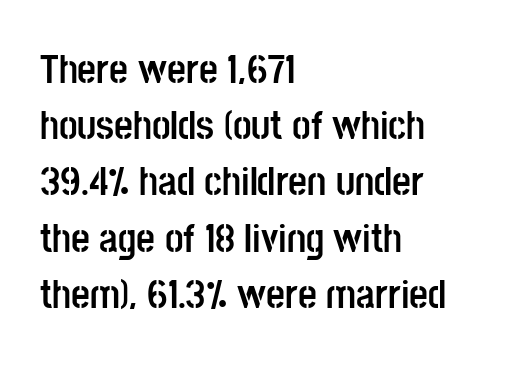
Is the letter spacing exaggerated? No — it looks like the ordinary default. Look at the stroke-to-counter ratio: heavy, a bold. Just letters on the line, the space beneath them empty. A typesetter would call this proportional, since set widths differ per character. In CSS terms this would be text-align: left. The rendering shows plain stroke endings on the letterforms — a sans-serif design.
